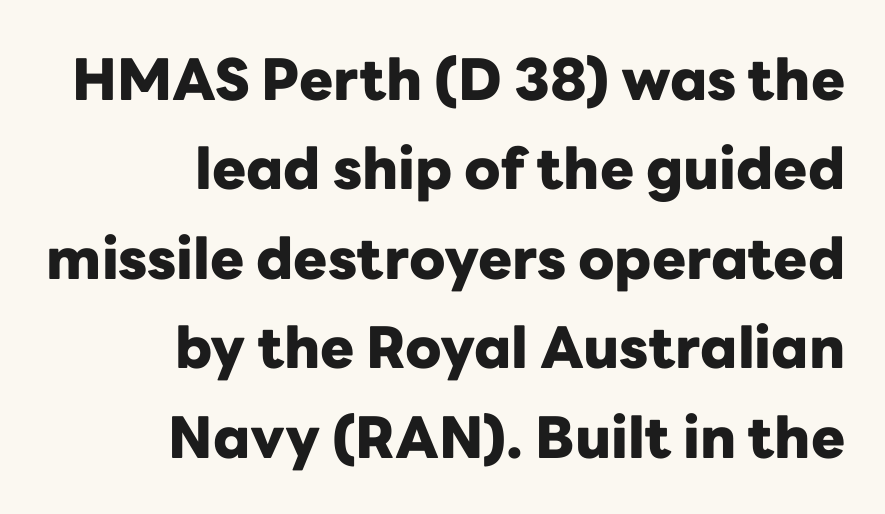
This sample uses a sans-serif face. Tall strokes in this sample are plumb rather than angled. Spacing verdict: proportional, widths tailored to each character. The strip under each line holds only bare page. Summary of vertical rhythm: regular, with standard interline spacing.
